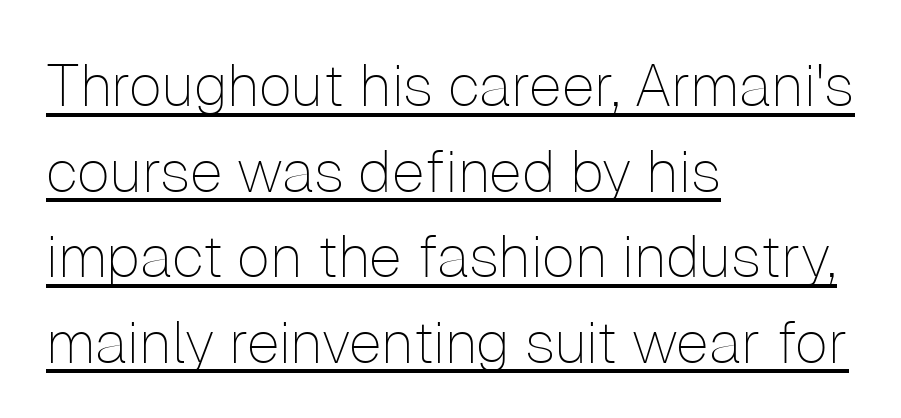
The image shows 59 px thin sans-serif type, upright; set left-aligned, normal line spacing (1.45x), normal letter spacing, underlined; low stroke contrast and a medium x-height.
